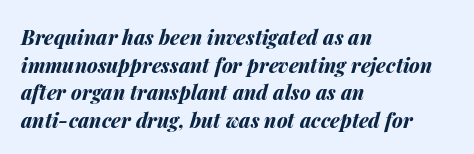
{"italic": "yes", "lean": "right", "slant_degrees": 14, "bold": "yes", "underline": "no", "align": "left", "line_spacing": "normal", "line_spacing_ratio": 1.38, "letter_spacing": "normal", "letter_spacing_em": 0.0, "glyph_px": 20}
